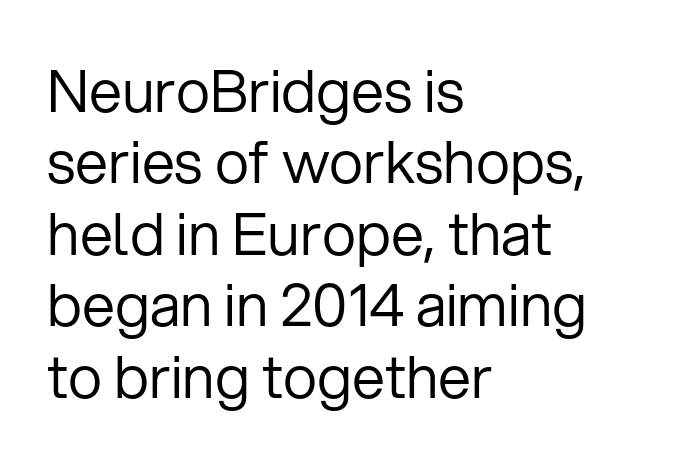
{"serif": "no", "italic": "no", "bold": "no", "weight": "regular", "width": "normal", "stroke_contrast": "low", "x_height": "medium", "monospaced": "no", "underline": "no", "align": "left", "line_spacing_ratio": 1.21, "letter_spacing": "normal", "letter_spacing_em": 0.0, "glyph_px": 59}
